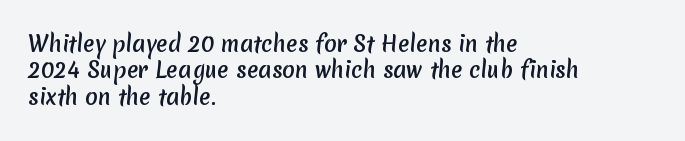
The lines sit at an ordinary, default distance from one another. A clean baseline with only descenders dipping below it. Is the letter spacing exaggerated? No — it looks like the ordinary default. One-word summary of the alignment: left.
